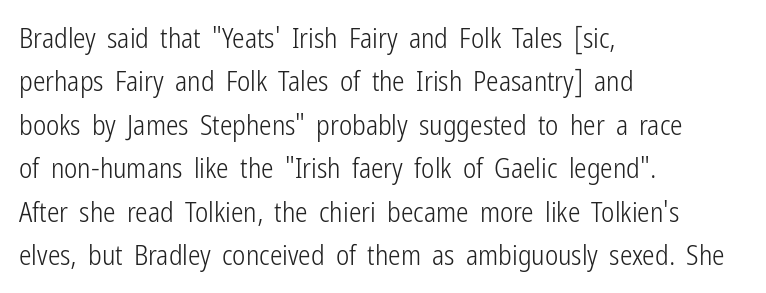
Q: Is the text bold? A: No.
Q: Is the text italic (slanted)? A: No, it is upright.
Q: Is the typeface a serif or a sans-serif typeface? A: Sans-serif.
Q: Is the text underlined? A: No.
Q: How is the paragraph aligned? A: Left-aligned.
Q: Is the spacing between letters normal or unusually wide? A: Normal.
Q: Is the spacing between lines tight, normal or loose? A: Normal.
Q: Width (condensed, normal, or wide)? A: Condensed.
Q: Stroke contrast? A: Low.
Q: x-height? A: Medium.
Q: Monospaced? A: No.
